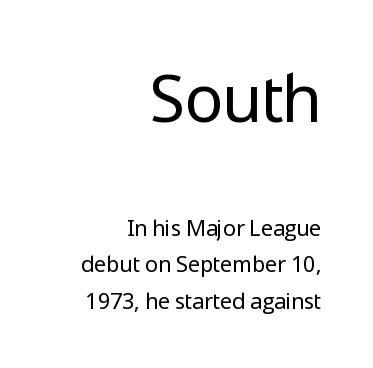
The vertical gap from one line to the next is medium. The initial chunk of copy outweighs the following chunk in type size. The text block is weighted toward the right margin, trailing off unevenly leftward. Each row of text sits above clean, open space.
